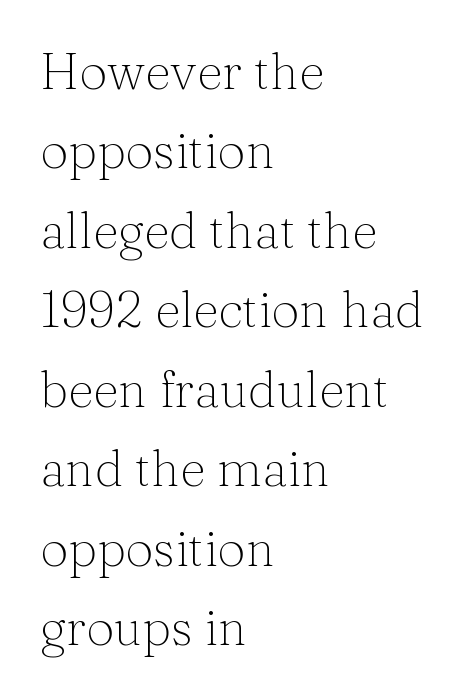
{"serif": "yes", "italic": "no", "bold": "no", "weight": "light", "width": "normal", "stroke_contrast": "medium", "x_height": "medium", "monospaced": "no", "underline": "no", "align": "left", "line_spacing": "normal", "line_spacing_ratio": 1.59, "letter_spacing": "normal", "letter_spacing_em": 0.0, "glyph_px": 50}
